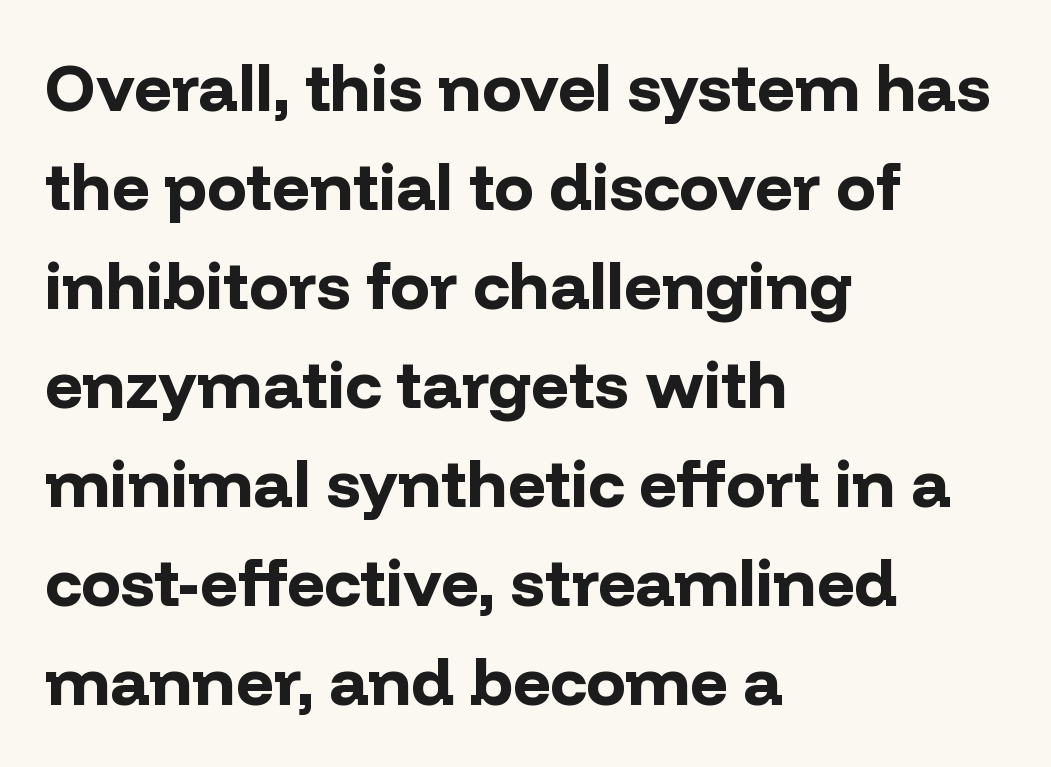
{"serif": "no", "italic": "no", "bold": "yes", "weight": "bold", "width": "normal", "stroke_contrast": "low", "x_height": "medium", "monospaced": "no", "underline": "no", "align": "left", "line_spacing": "normal", "line_spacing_ratio": 1.5, "letter_spacing": "normal", "letter_spacing_em": 0.0, "glyph_px": 66}
